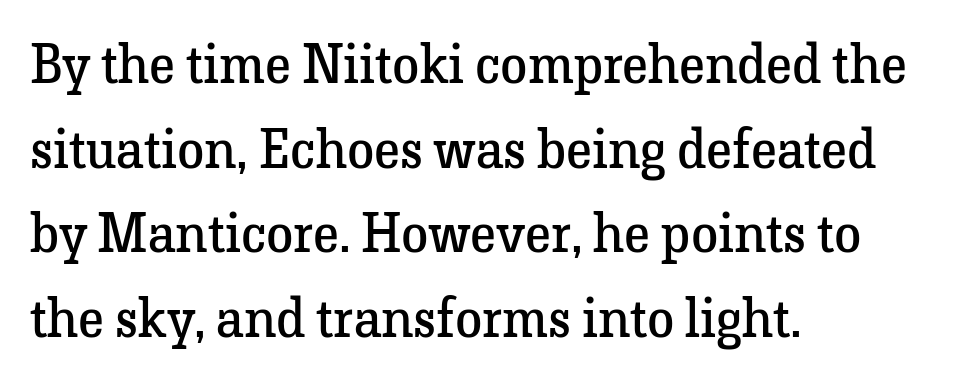
This rendering leaves character spacing at its baseline value. In terms of letterform style, serifs are clearly present. Ordinary non-slanted type is in use. Weight: regular or lighter.
